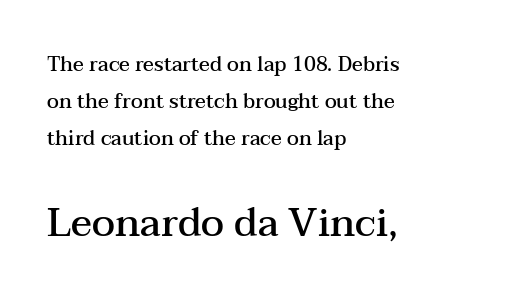
Words float on clear page, feet unadorned. Default kerning and tracking; the words read as compact shapes. Look at the glyph heights: the lower group is clearly the bigger setting. Does the type have serifs? Yes, each stem ends in a small foot.
